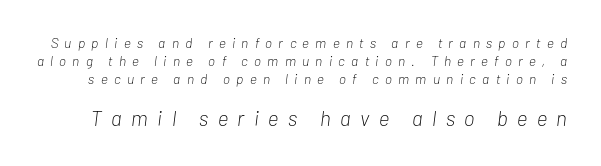
Does the lettering tilt? It does — this is italic. The leading is moderate, giving the passage an even texture. Tracking here is generous; glyphs stand well apart from one another. Weight class: somewhere from thin through regular. Letters rest on an invisible, unmarked baseline. This layout puts the modest block above and the oversized block below.
